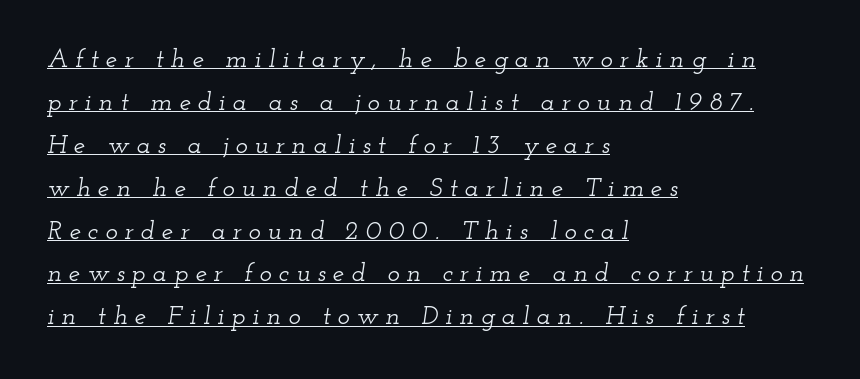
{"italic": "yes", "lean": "right", "slant_degrees": 12, "underline": "yes", "align": "left", "line_spacing": "normal", "line_spacing_ratio": 1.65, "letter_spacing": "wide", "letter_spacing_em": 0.27, "glyph_px": 26}
